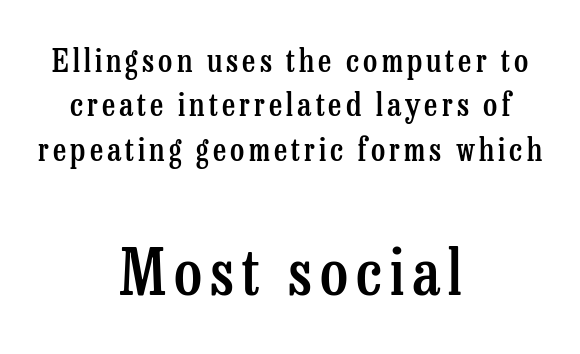
{"serif": "yes", "italic": "no", "bold": "semi", "weight": "semibold", "width": "condensed", "stroke_contrast": "low", "x_height": "medium", "monospaced": "no", "underline": "no", "align": "center", "line_spacing": "normal", "line_spacing_ratio": 1.39, "larger_block": "second", "size_ratio": 1.97, "glyph_px": 63}
